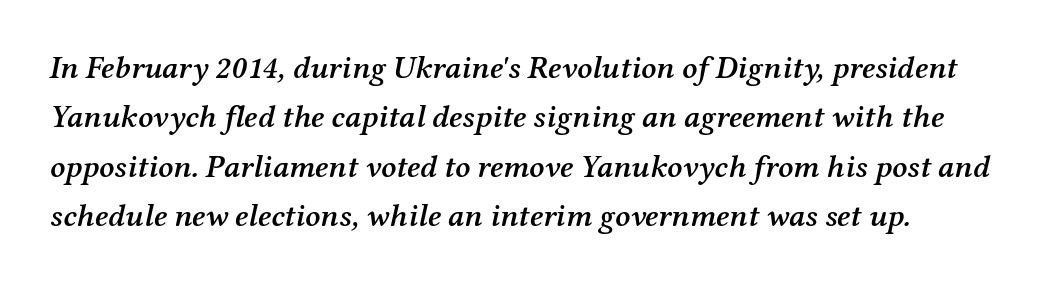
Q: Is the text bold? A: Semi-bold.
Q: Is the text italic (slanted)? A: Yes, it leans right by about 12 degrees.
Q: Is the typeface a serif or a sans-serif typeface? A: Serif.
Q: Is the text underlined? A: No.
Q: Is the spacing between letters normal or unusually wide? A: Normal.
Q: Is the spacing between lines tight, normal or loose? A: Normal.
Q: Width (condensed, normal, or wide)? A: Normal.
Q: Stroke contrast? A: Medium.
Q: x-height? A: Medium.
Q: Monospaced? A: No.
